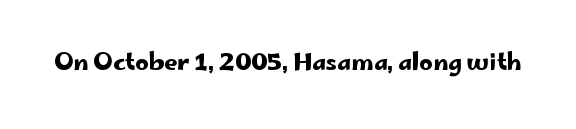
Q: Is the text italic (slanted)? A: No, it is upright.
Q: Is the text underlined? A: No.
Q: Is the spacing between letters normal or unusually wide? A: Normal.
